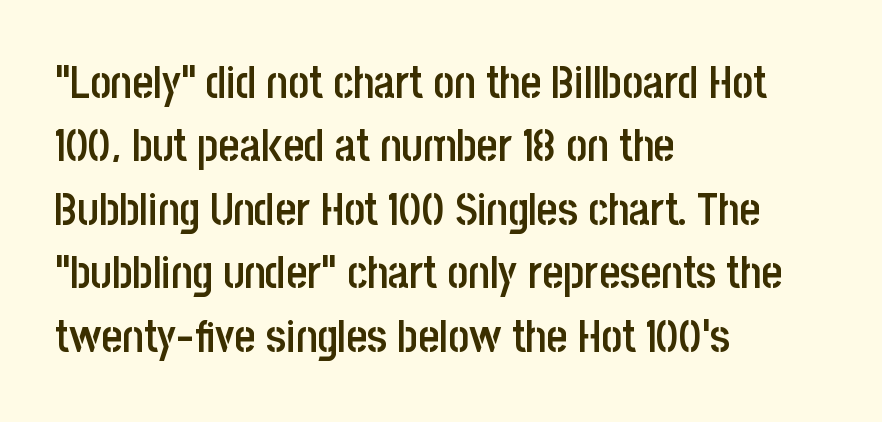
The image shows 45 px semibold, condensed sans-serif type, upright; set left-aligned, normal line spacing (1.41x), normal letter spacing, not underlined; low stroke contrast and a large x-height.
